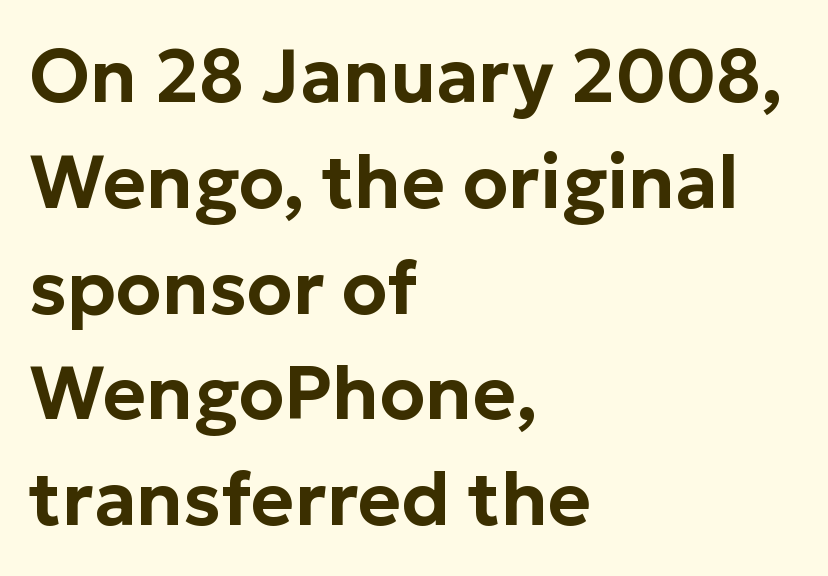
Q: Is the text italic (slanted)? A: No, it is upright.
Q: Is the typeface a serif or a sans-serif typeface? A: Sans-serif.
Q: Is the text underlined? A: No.
Q: How is the paragraph aligned? A: Left-aligned.
Q: Is the spacing between letters normal or unusually wide? A: Normal.
Q: Is the spacing between lines tight, normal or loose? A: Normal.
Q: Width (condensed, normal, or wide)? A: Normal.
Q: Stroke contrast? A: Low.
Q: x-height? A: Medium.
Q: Monospaced? A: No.
